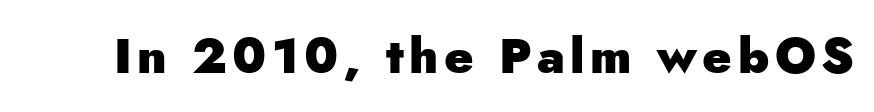
Ordinary non-slanted type is in use. Letters rest on an invisible, unmarked baseline. You'd pick this weight for a headline — it's a proper bold. A typesetter would label this face a sans. Is this a fixed-width face? No — the glyphs have proportional, varying widths.
